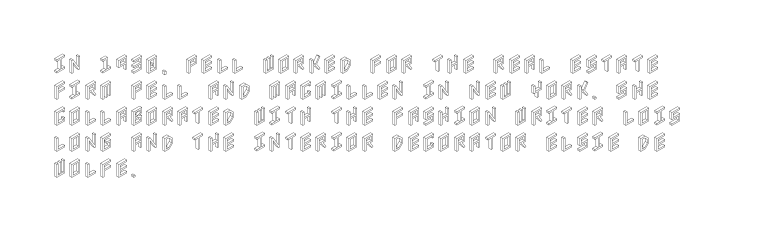
{"italic": "no", "underline": "no", "align": "left", "line_spacing_ratio": 1.24, "letter_spacing": "normal", "letter_spacing_em": 0.0, "glyph_px": 21}
